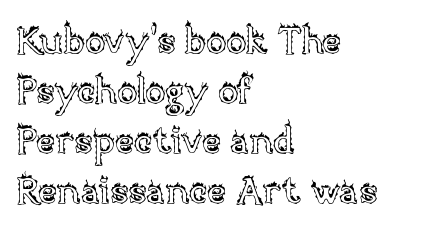
Leading matches the norm, producing a regular column. Reading down the block, your eye returns to a fixed left position each line. In terms of letterspacing, this is plain default setting. Character widths vary here, with narrow letters taking less room than wide ones. Designer's note — italics off, roman on. Unmarked baselines from the first word to the last.
